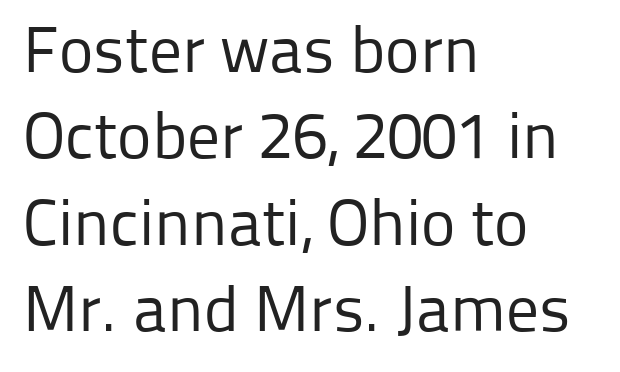
The image shows 65 px regular-weight sans-serif type, upright; set left-aligned, normal line spacing (1.33x), normal letter spacing, not underlined; low stroke contrast and a medium x-height.
